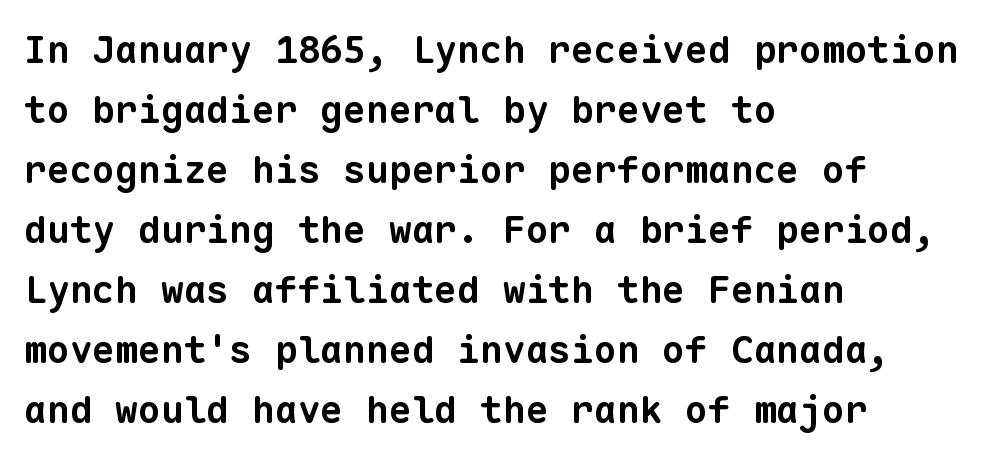
How are the letters spaced? Ordinarily, with no added tracking. Each new line begins a customary step beneath the previous one. Notice how thick the strokes are: this is what a full bold looks like. Look at the bottom of the vertical strokes: they stop flat, with no serifs. These lines are rendered in a fixed-pitch font. All the whitespace from short lines collects on the right.
